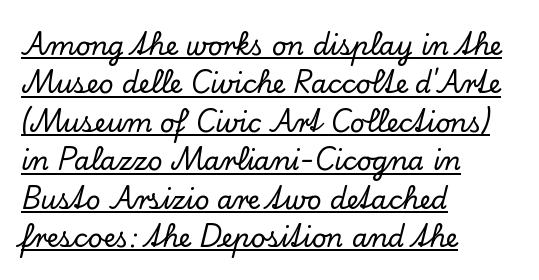
The image shows 26 px text type; set left-aligned, normal line spacing (1.48x), normal letter spacing, underlined.
